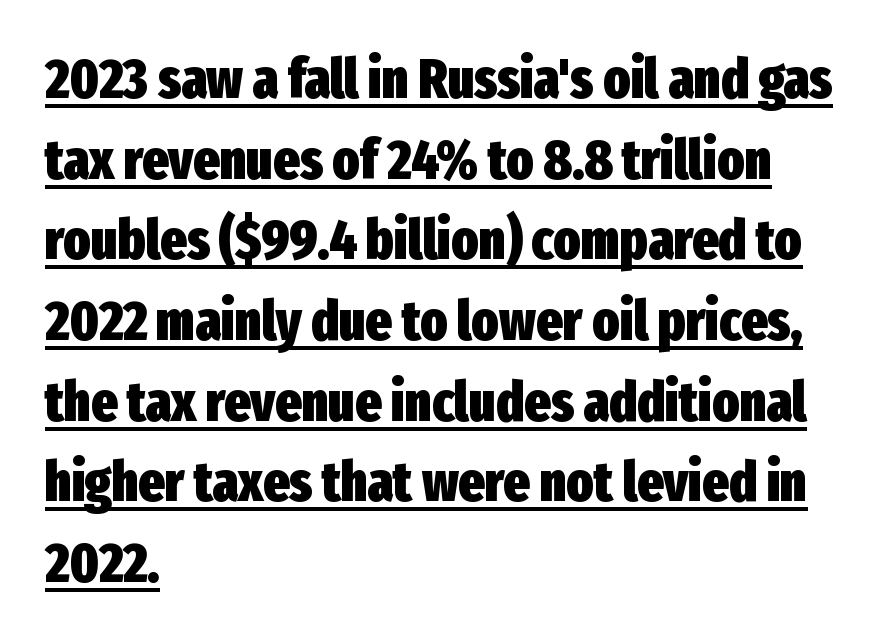
The image shows 56 px heavy, condensed sans-serif type, upright; set left-aligned, normal line spacing (1.44x), normal letter spacing, underlined; low stroke contrast and a medium x-height.
